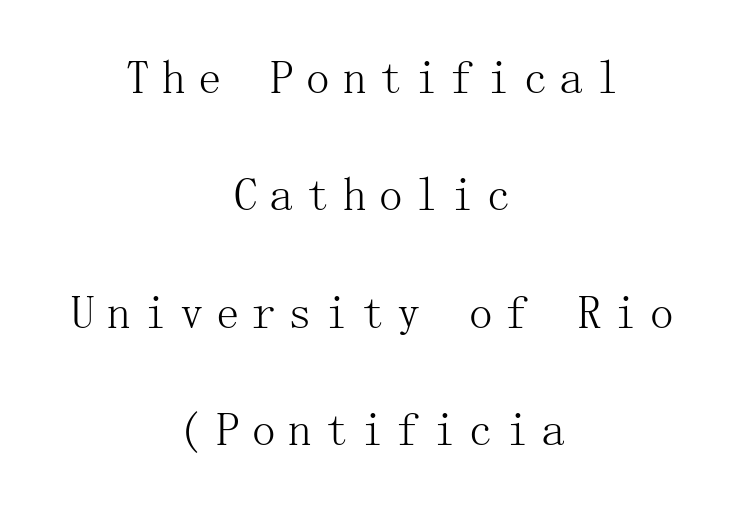
{"serif": "yes", "italic": "no", "bold": "no", "weight": "light", "width": "normal", "stroke_contrast": "medium", "x_height": "medium", "underline": "no", "align": "center", "line_spacing": "loose", "line_spacing_ratio": 2.5, "letter_spacing": "wide", "letter_spacing_em": 0.27, "glyph_px": 47}
